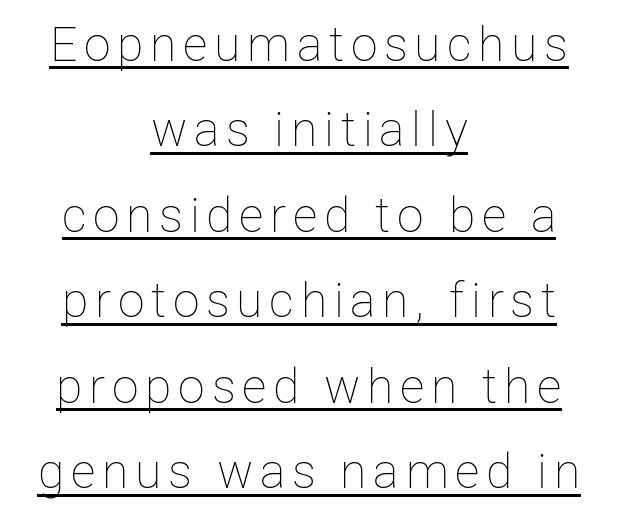
The image shows 48 px thin type, upright; set centered, line spacing 1.78x, underlined; low stroke contrast and a medium x-height.
